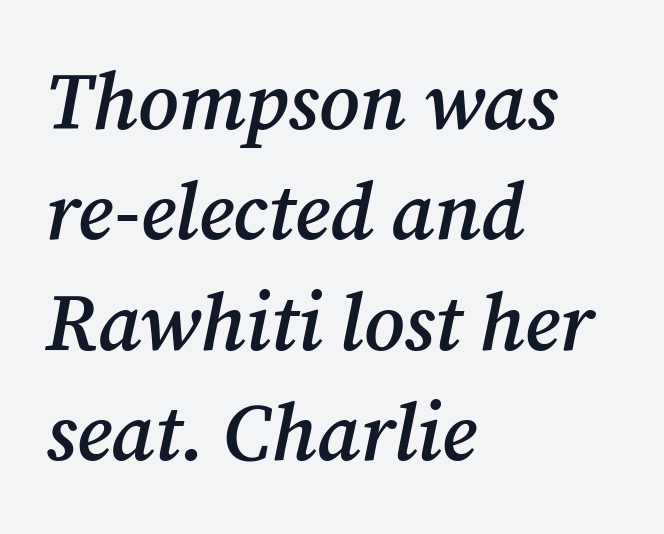
Q: Is the text bold? A: Semi-bold.
Q: Is the text italic (slanted)? A: Yes, it leans right by about 12 degrees.
Q: Is the typeface a serif or a sans-serif typeface? A: Serif.
Q: Is the text underlined? A: No.
Q: How is the paragraph aligned? A: Left-aligned.
Q: Is the spacing between letters normal or unusually wide? A: Normal.
Q: Is the spacing between lines tight, normal or loose? A: Normal.
Q: Width (condensed, normal, or wide)? A: Normal.
Q: Stroke contrast? A: Medium.
Q: x-height? A: Medium.
Q: Monospaced? A: No.
